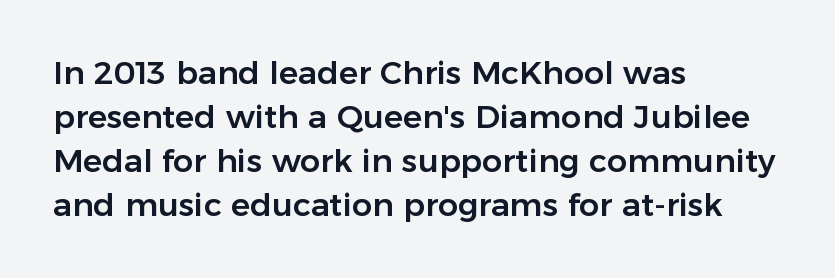
{"serif": "no", "italic": "no", "width": "normal", "stroke_contrast": "low", "x_height": "medium", "monospaced": "no", "underline": "no", "align": "left", "line_spacing": "normal", "line_spacing_ratio": 1.37, "letter_spacing": "normal", "letter_spacing_em": 0.0, "glyph_px": 32}
